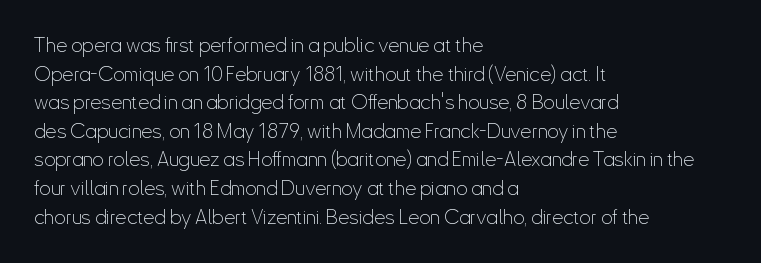
Honestly, the letter spacing is just normal — you wouldn't notice it. Every row of glyphs begins at an identical x-position on the left. The lettering holds an erect, upright posture throughout. A typesetter would call this leading conventional body-copy spacing.
